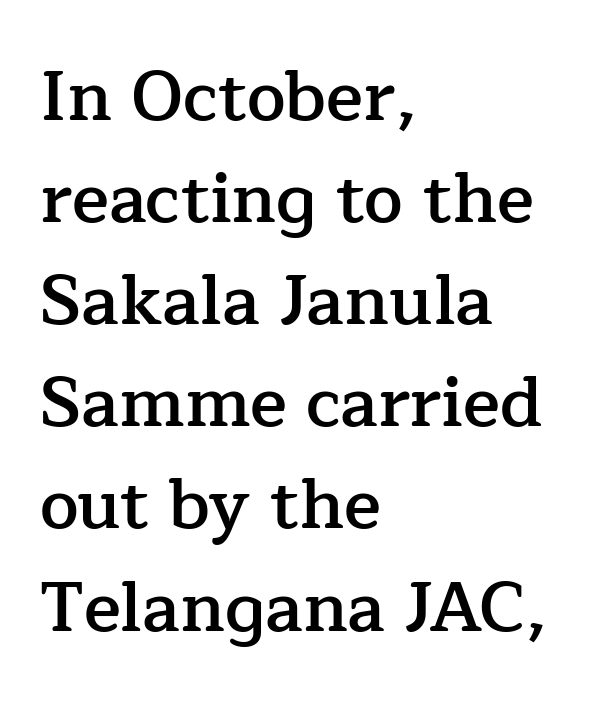
This rendering features lettering with no underline. The lines are quadded left. Default kerning and tracking; the words read as compact shapes. Each letter's strokes conclude with small projecting serifs. You could not count columns in this text — the font is proportionally spaced.
